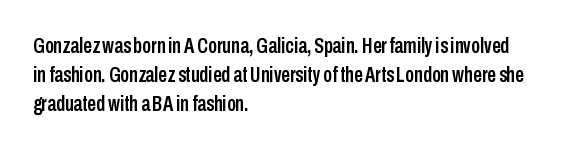
Q: Is the text italic (slanted)? A: No, it is upright.
Q: Is the text underlined? A: No.
Q: How is the paragraph aligned? A: Left-aligned.
Q: Is the spacing between letters normal or unusually wide? A: Normal.
Q: Is the spacing between lines tight, normal or loose? A: Normal.
